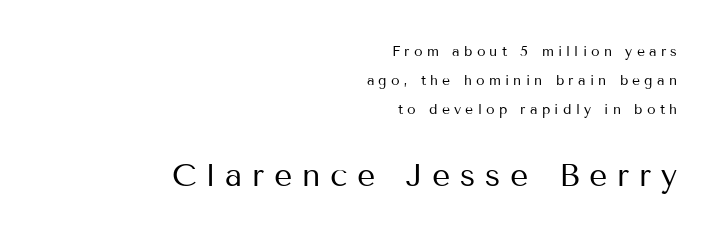
Stem width sits at or under what a default text font uses. In terms of leading, this rendering errs on the spacious side. The area under the type is left untouched. This sample is right-justified, so line beginnings fall wherever the words allow. Quick note: not italic, upright. The passage shown has open, widely tracked lettering throughout.
